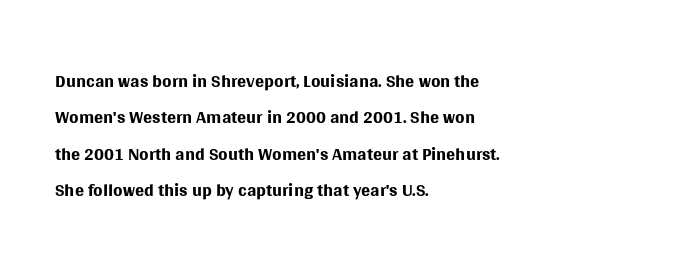
Upright lettering throughout. Reading down the column, the eye jumps a familiar distance to each next line. The typesetting does not lean heavy: it is not bold. Horizontal alignment here is leftward, the default for most running prose. The space directly below the letters is spotless. Glyph-to-glyph distance matches everyday printed text.
